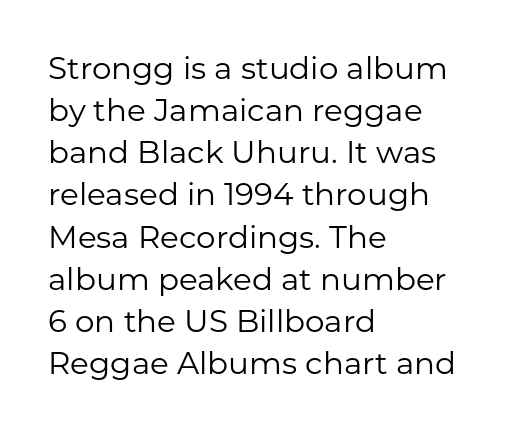
The rendering uses natural spacing where letterforms have individual widths. A sans-serif font was chosen for this passage. Descenders hang freely into open space. Each line starts at the same left margin while the right side varies. Stems and bowls with no extra thickness — not bold. Leading: standard.
